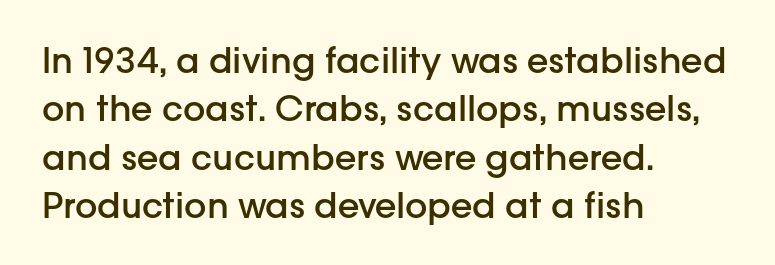
{"serif": "no", "italic": "no", "bold": "semi", "weight": "semibold", "width": "normal", "stroke_contrast": "low", "x_height": "medium", "monospaced": "no", "underline": "no", "align": "left", "line_spacing": "normal", "line_spacing_ratio": 1.38, "letter_spacing": "normal", "letter_spacing_em": 0.0, "glyph_px": 35}
